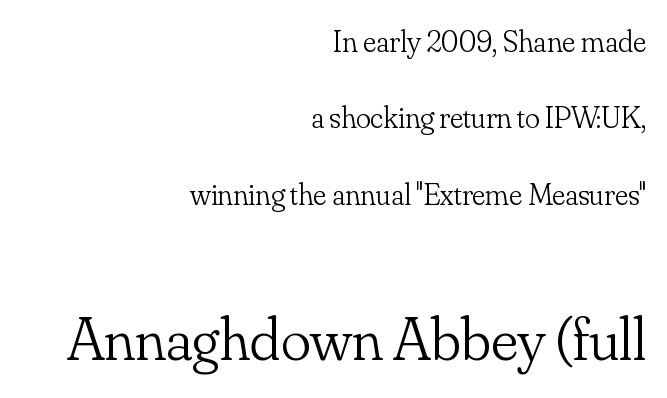
Q: Is the text bold? A: No.
Q: Is the text italic (slanted)? A: No, it is upright.
Q: Is the typeface a serif or a sans-serif typeface? A: Serif.
Q: Is the text underlined? A: No.
Q: How is the paragraph aligned? A: Right-aligned.
Q: Is the spacing between letters normal or unusually wide? A: Normal.
Q: Is the spacing between lines tight, normal or loose? A: Loose.
Q: Which block of text is set in a larger size, the first (top) or the second (bottom)? A: The second (bottom) one.
Q: Width (condensed, normal, or wide)? A: Normal.
Q: Stroke contrast? A: Low.
Q: x-height? A: Small.
Q: Monospaced? A: No.
